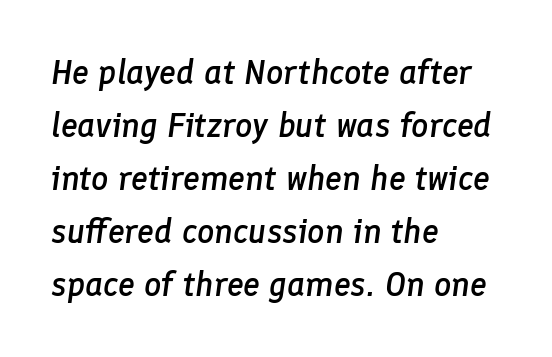
The image shows 34 px semibold type, italic (leaning right); set left-aligned, normal line spacing (1.56x), normal letter spacing, not underlined; low stroke contrast and a medium x-height.
